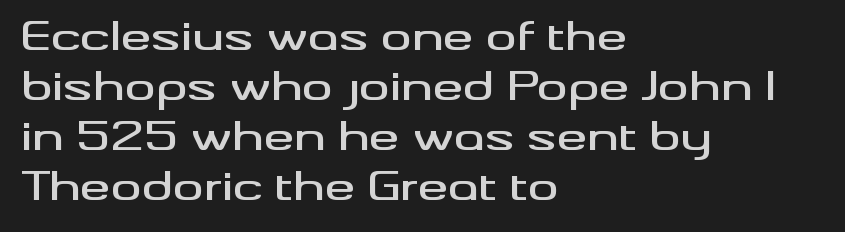
Does the type have serifs? No, each stem ends abruptly. The letterforms sit shoulder to shoulder at normal distance. The rows are spaced the way most documents space them. Rule under the text: the space is simply empty.
